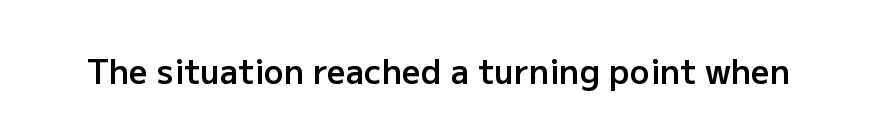
{"serif": "no", "italic": "no", "bold": "semi", "weight": "semibold", "width": "normal", "stroke_contrast": "low", "x_height": "medium", "monospaced": "no", "underline": "no", "letter_spacing": "normal", "letter_spacing_em": 0.0, "glyph_px": 33}
